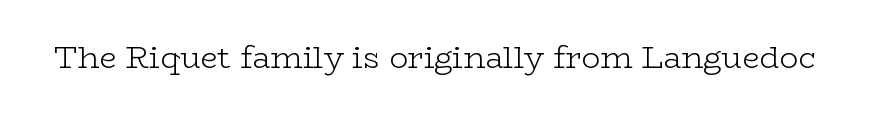
Q: Is the text bold? A: No.
Q: Is the text italic (slanted)? A: No, it is upright.
Q: Is the typeface a serif or a sans-serif typeface? A: Serif.
Q: Is the text underlined? A: No.
Q: Is the spacing between letters normal or unusually wide? A: Normal.
Q: Width (condensed, normal, or wide)? A: Wide.
Q: Stroke contrast? A: Low.
Q: x-height? A: Medium.
Q: Monospaced? A: No.
